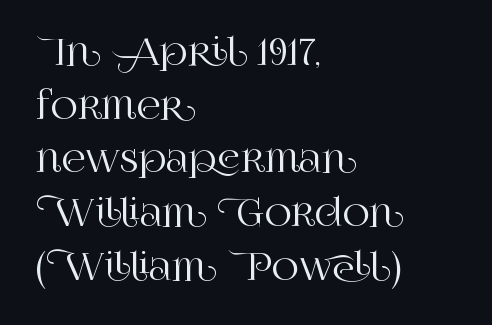
Q: Is the text italic (slanted)? A: No, it is upright.
Q: Is the typeface a serif or a sans-serif typeface? A: Serif.
Q: Is the text underlined? A: No.
Q: How is the paragraph aligned? A: Left-aligned.
Q: Is the spacing between letters normal or unusually wide? A: Normal.
Q: Is the spacing between lines tight, normal or loose? A: Normal.
Q: Width (condensed, normal, or wide)? A: Normal.
Q: Stroke contrast? A: High.
Q: x-height? A: Large.
Q: Monospaced? A: No.
